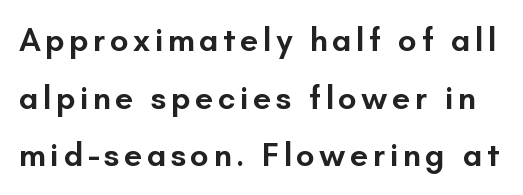
The passage shown is semibold, sitting just below true bold. Style check: upright. Looks like regular typesetting: each glyph gets only the width it needs. The baseline area is clear.
